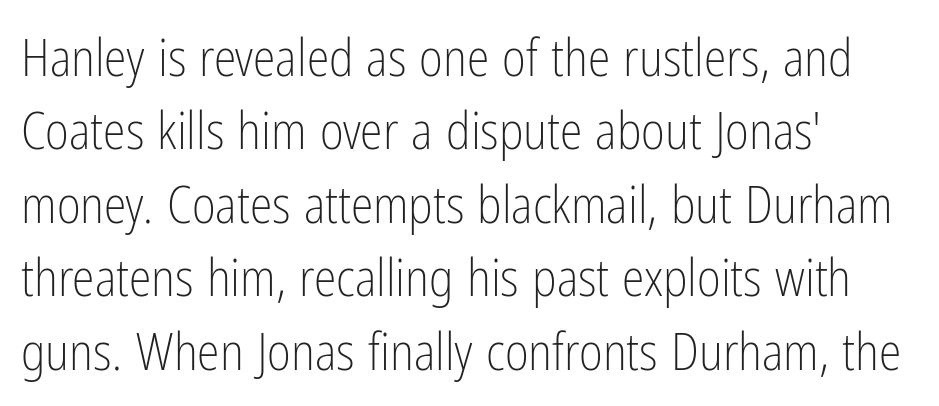
Q: Is the text bold? A: No.
Q: Is the text italic (slanted)? A: No, it is upright.
Q: Is the typeface a serif or a sans-serif typeface? A: Sans-serif.
Q: Is the text underlined? A: No.
Q: How is the paragraph aligned? A: Left-aligned.
Q: Is the spacing between letters normal or unusually wide? A: Normal.
Q: Is the spacing between lines tight, normal or loose? A: Normal.
Q: Width (condensed, normal, or wide)? A: Condensed.
Q: Stroke contrast? A: Low.
Q: x-height? A: Medium.
Q: Monospaced? A: No.
